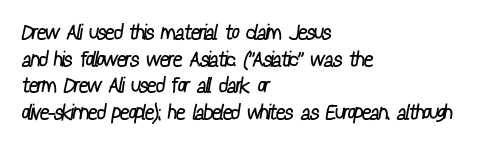
{"bold": "no", "underline": "no", "align": "left", "line_spacing": "normal", "line_spacing_ratio": 1.27, "letter_spacing": "normal", "letter_spacing_em": 0.0, "glyph_px": 21}
